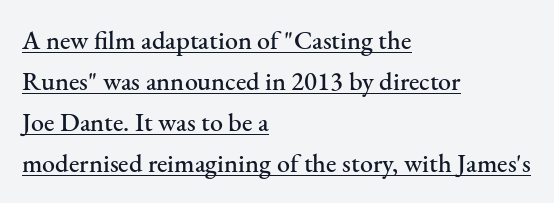
Q: Is the text italic (slanted)? A: No, it is upright.
Q: Is the text underlined? A: Yes.
Q: How is the paragraph aligned? A: Left-aligned.
Q: Is the spacing between letters normal or unusually wide? A: Normal.
Q: Is the spacing between lines tight, normal or loose? A: Normal.
